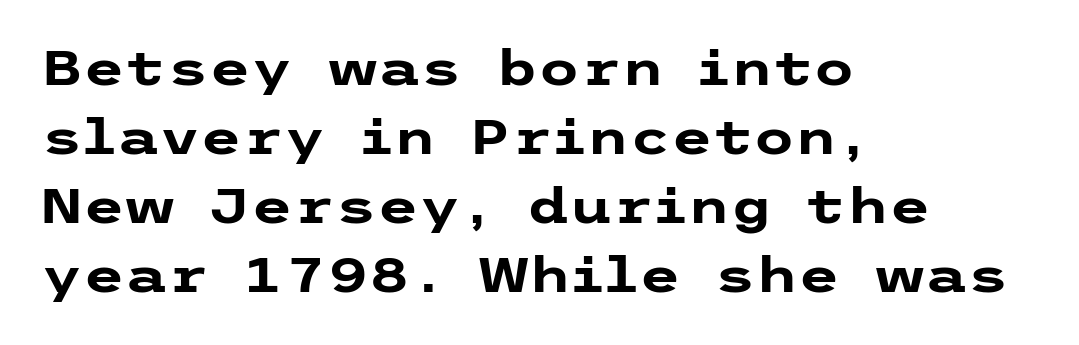
Ordinary non-slanted type is in use. I'd call this a sans setting — the letters go barefoot. Horizontally, the lines are justified to the leading edge only. These lines keep a tight, regular rhythm from letter to letter.
